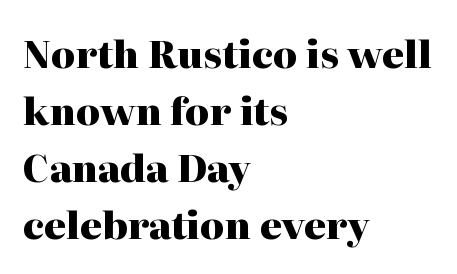
The image shows 38 px heavy serif type, upright; set left-aligned, normal line spacing (1.5x), normal letter spacing, not underlined; high stroke contrast and a medium x-height.
